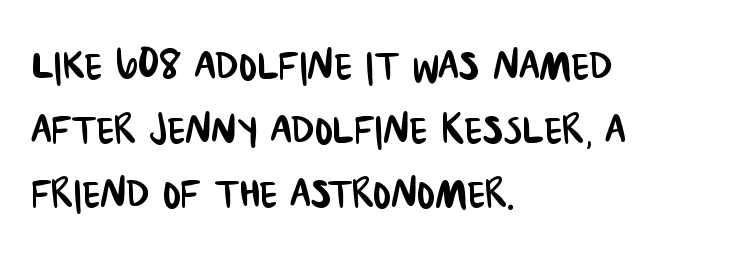
Q: Is the typeface a serif or a sans-serif typeface? A: Sans-serif.
Q: Is the text underlined? A: No.
Q: How is the paragraph aligned? A: Left-aligned.
Q: Is the spacing between letters normal or unusually wide? A: Normal.
Q: Width (condensed, normal, or wide)? A: Condensed.
Q: Stroke contrast? A: Low.
Q: x-height? A: Large.
Q: Monospaced? A: No.
